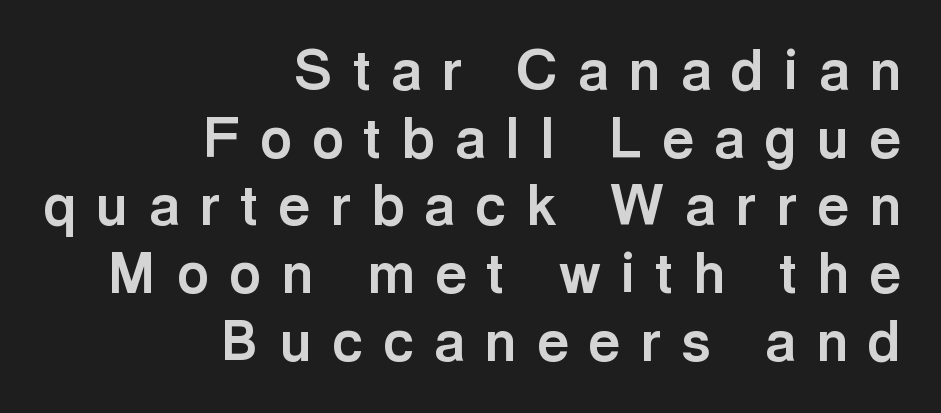
Q: Is the text bold? A: Yes.
Q: Is the text italic (slanted)? A: No, it is upright.
Q: Is the typeface a serif or a sans-serif typeface? A: Sans-serif.
Q: Is the text underlined? A: No.
Q: How is the paragraph aligned? A: Right-aligned.
Q: Is the spacing between letters normal or unusually wide? A: Unusually wide.
Q: Width (condensed, normal, or wide)? A: Normal.
Q: x-height? A: Medium.
Q: Monospaced? A: No.
